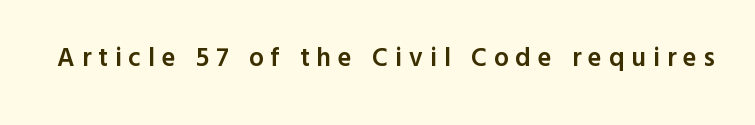
Vertical strokes here are truly vertical. The letterforms stand isolated, each surrounded by extra space. This is the in-between weight designers call semibold or demi. Underline: absent.
